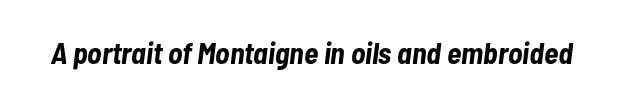
The image shows 30 px bold, condensed type, italic (leaning right); set normal letter spacing, not underlined; low stroke contrast and a medium x-height.
